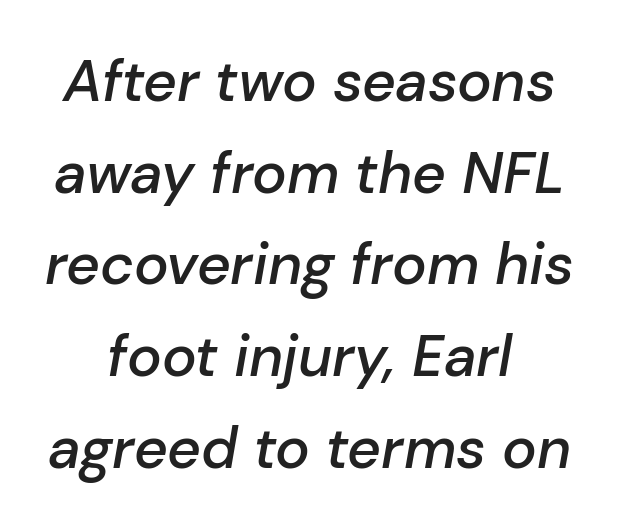
{"italic": "yes", "lean": "right", "slant_degrees": 10, "bold": "semi", "weight": "semibold", "width": "normal", "stroke_contrast": "low", "x_height": "medium", "monospaced": "no", "underline": "no", "align": "center", "line_spacing": "normal", "line_spacing_ratio": 1.58, "letter_spacing": "normal", "letter_spacing_em": 0.0, "glyph_px": 58}
